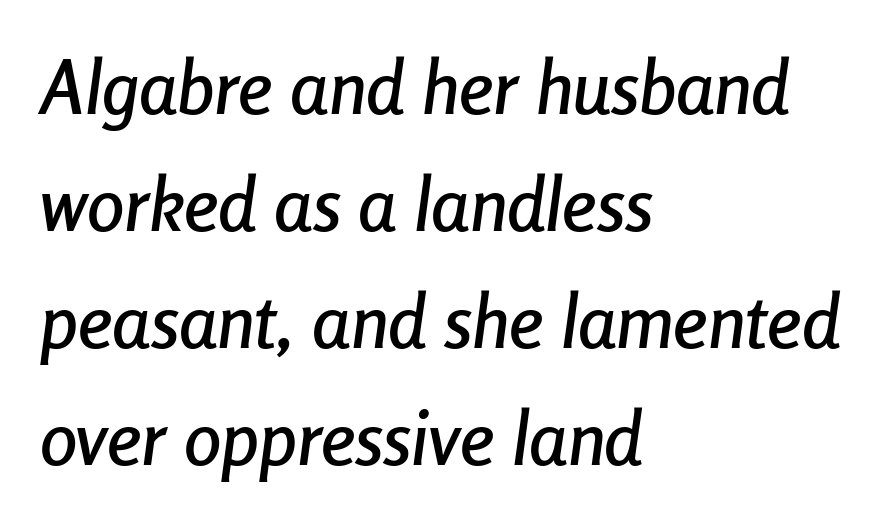
Q: Is the text italic (slanted)? A: Yes, it leans right by about 8 degrees.
Q: Is the text underlined? A: No.
Q: How is the paragraph aligned? A: Left-aligned.
Q: Is the spacing between letters normal or unusually wide? A: Normal.
Q: Is the spacing between lines tight, normal or loose? A: Normal.
Q: Width (condensed, normal, or wide)? A: Condensed.
Q: Stroke contrast? A: Low.
Q: x-height? A: Medium.
Q: Monospaced? A: No.
